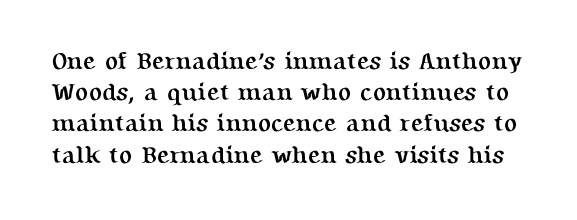
Compared with an ordinary text face, these strokes are far heavier — a full bold. Rows of type keep a routine distance in the vertical direction. Honestly, there is no underline to notice here at all. Posture: straight, roman, zero tilt.
